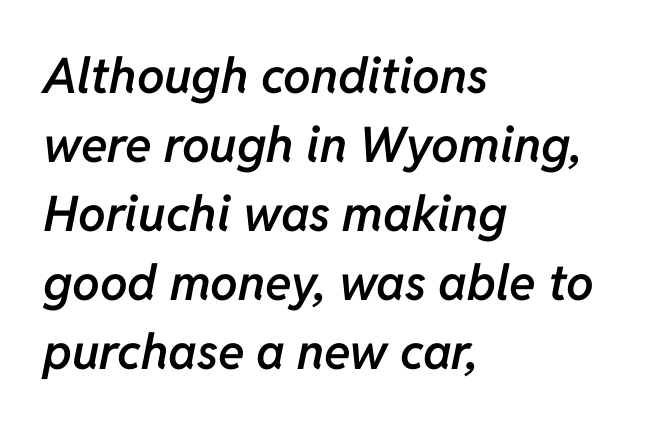
Honestly, the letter spacing is just normal — you wouldn't notice it. Think of a printed novel: that variable character pitch is what you see here. Line beginnings align vertically; line endings do not. Caption: semibold face, moderately heavy strokes.
